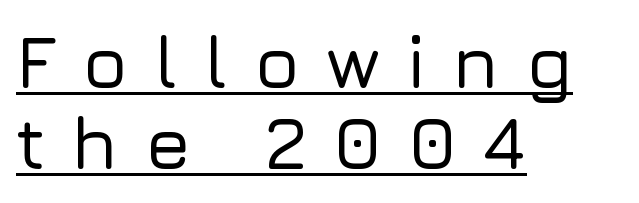
The paragraph has a hard left edge and a soft right edge. Compared with undecorated copy, this sample adds a rule below the words. Caption: expanded tracking, letters set apart. The leading is snug, giving the passage a crowded texture. The face used here is a sans, in the tradition of grotesques and geometrics.
